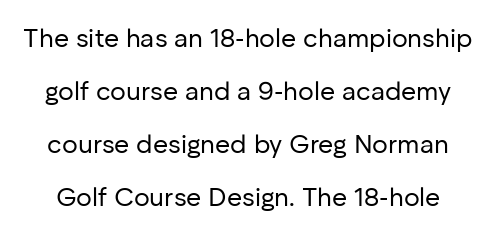
Q: Is the text bold? A: No.
Q: Is the text italic (slanted)? A: No, it is upright.
Q: Is the text underlined? A: No.
Q: Is the spacing between letters normal or unusually wide? A: Normal.
Q: Is the spacing between lines tight, normal or loose? A: Loose.
